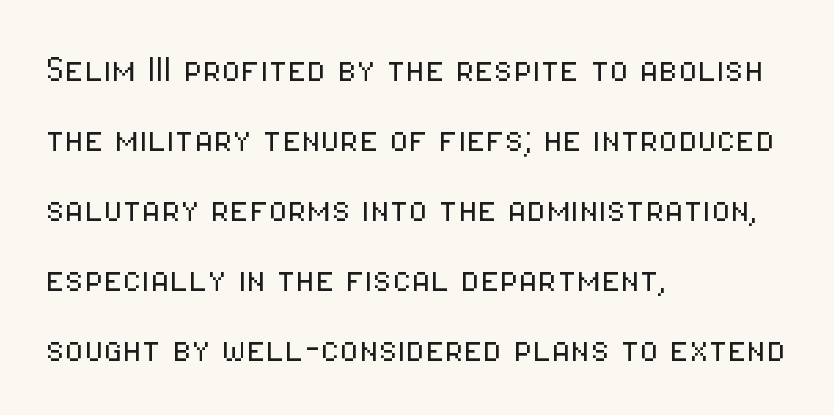
{"serif": "no", "italic": "no", "bold": "no", "weight": "light", "width": "condensed", "stroke_contrast": "low", "x_height": "medium", "monospaced": "no", "underline": "no", "align": "left", "line_spacing": "normal", "line_spacing_ratio": 1.59, "letter_spacing": "normal", "letter_spacing_em": 0.0, "glyph_px": 44}
